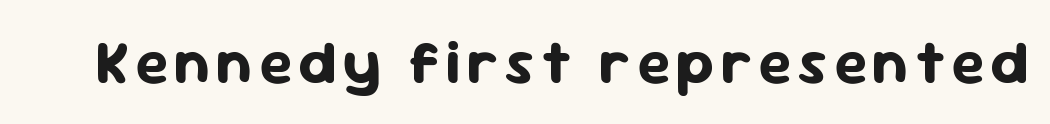
Q: Is the text bold? A: Yes.
Q: Is the text italic (slanted)? A: No, it is upright.
Q: Is the typeface a serif or a sans-serif typeface? A: Sans-serif.
Q: Is the text underlined? A: No.
Q: Width (condensed, normal, or wide)? A: Normal.
Q: Stroke contrast? A: Low.
Q: x-height? A: Medium.
Q: Monospaced? A: No.
